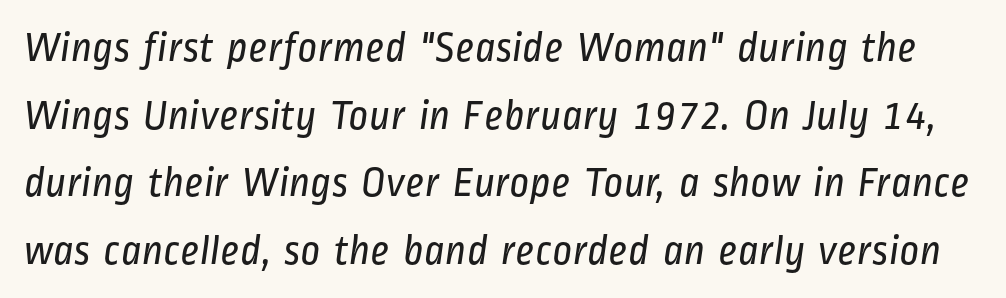
{"serif": "no", "bold": "no", "weight": "regular", "width": "condensed", "stroke_contrast": "low", "x_height": "medium", "monospaced": "no", "underline": "no", "line_spacing": "normal", "line_spacing_ratio": 1.57, "letter_spacing": "normal", "letter_spacing_em": 0.0, "glyph_px": 43}
